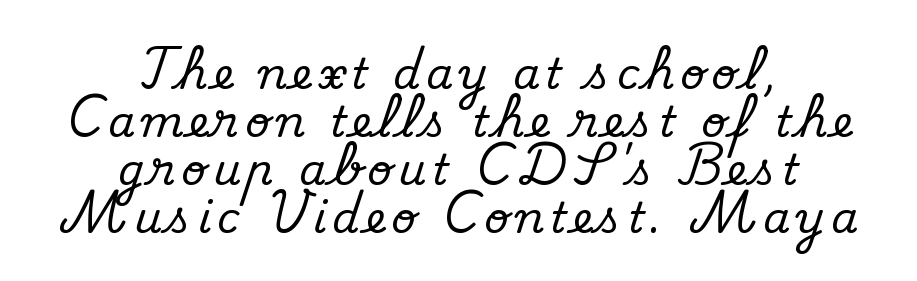
Q: Is the text italic (slanted)? A: Yes.
Q: Is the typeface a serif or a sans-serif typeface? A: Serif.
Q: Is the text underlined? A: No.
Q: How is the paragraph aligned? A: Centered.
Q: Is the spacing between lines tight, normal or loose? A: Tight.
Q: Width (condensed, normal, or wide)? A: Normal.
Q: Stroke contrast? A: Medium.
Q: x-height? A: Small.
Q: Monospaced? A: No.
